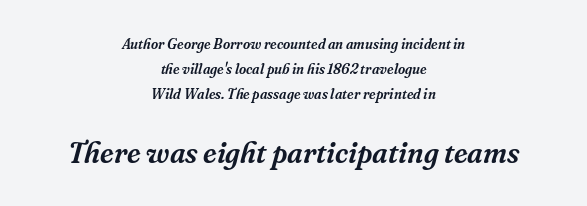
Q: Is the text italic (slanted)? A: Yes, it leans right by about 16 degrees.
Q: Is the typeface a serif or a sans-serif typeface? A: Serif.
Q: Is the text underlined? A: No.
Q: How is the paragraph aligned? A: Centered.
Q: Is the spacing between letters normal or unusually wide? A: Normal.
Q: Which block of text is set in a larger size, the first (top) or the second (bottom)? A: The second (bottom) one.
Q: Width (condensed, normal, or wide)? A: Normal.
Q: Stroke contrast? A: Medium.
Q: x-height? A: Medium.
Q: Monospaced? A: No.
